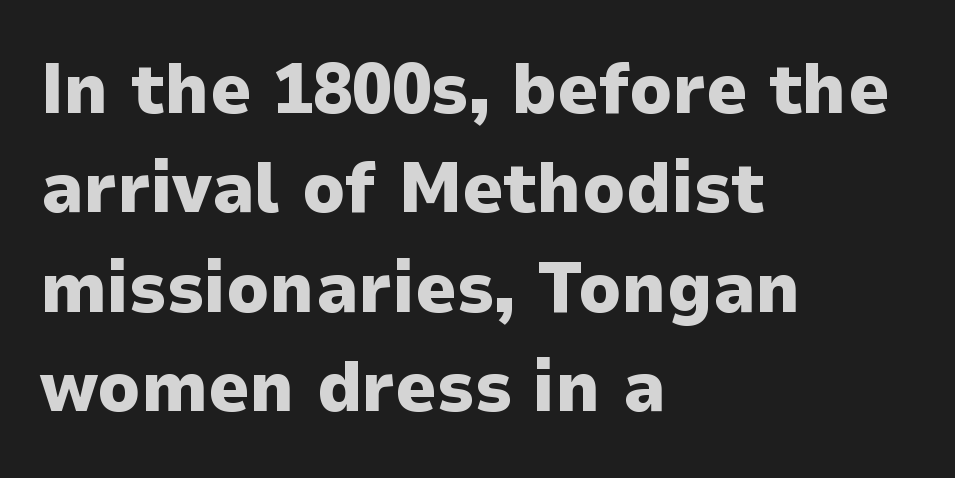
In terms of letterspacing, this is plain default setting. The rendering uses natural spacing where letterforms have individual widths. A full-strength bold gives these letters their thick strokes. Vertically, the passage feels balanced, rows spaced as you'd expect. Any mark beneath the type? The region is blank. Nope, no serifs anywhere on these letters.
